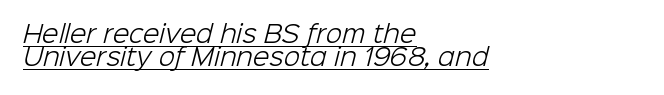
The image shows 24 px text type; set left-aligned, tight line spacing (0.96x), normal letter spacing, underlined.
